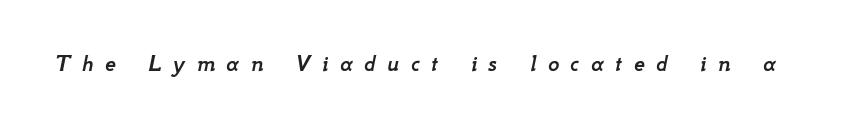
{"italic": "yes", "lean": "right", "slant_degrees": 12, "underline": "no", "letter_spacing": "wide", "letter_spacing_em": 0.48, "glyph_px": 24}
